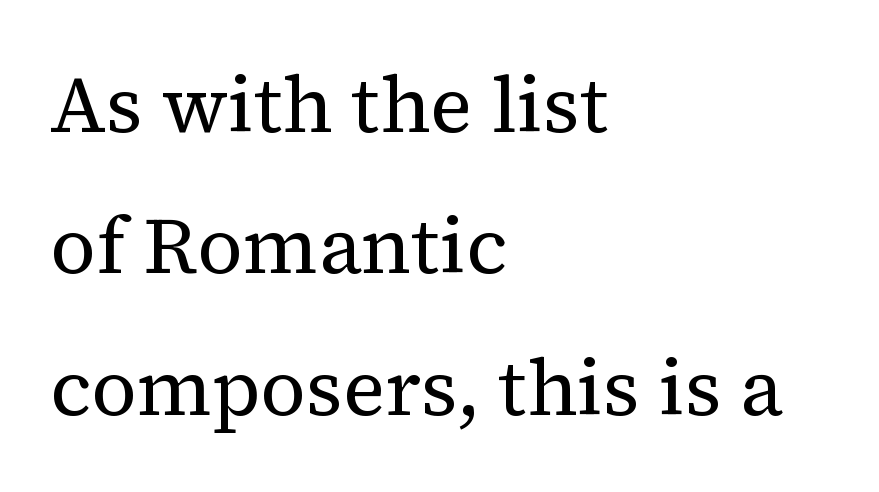
Q: Is the text bold? A: No.
Q: Is the text italic (slanted)? A: No, it is upright.
Q: Is the typeface a serif or a sans-serif typeface? A: Serif.
Q: Is the text underlined? A: No.
Q: How is the paragraph aligned? A: Left-aligned.
Q: Is the spacing between letters normal or unusually wide? A: Normal.
Q: Width (condensed, normal, or wide)? A: Normal.
Q: Stroke contrast? A: Medium.
Q: x-height? A: Medium.
Q: Monospaced? A: No.
